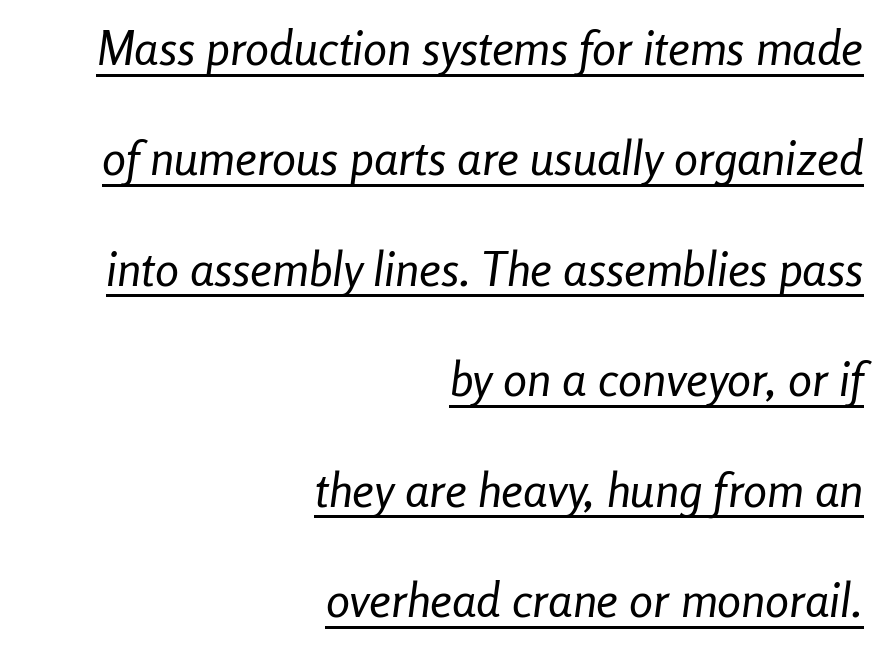
Q: Is the text bold? A: No.
Q: Is the text italic (slanted)? A: Yes, it leans right by about 8 degrees.
Q: Is the text underlined? A: Yes.
Q: How is the paragraph aligned? A: Right-aligned.
Q: Is the spacing between letters normal or unusually wide? A: Normal.
Q: Is the spacing between lines tight, normal or loose? A: Loose.
Q: Width (condensed, normal, or wide)? A: Condensed.
Q: Stroke contrast? A: Low.
Q: x-height? A: Medium.
Q: Monospaced? A: No.
